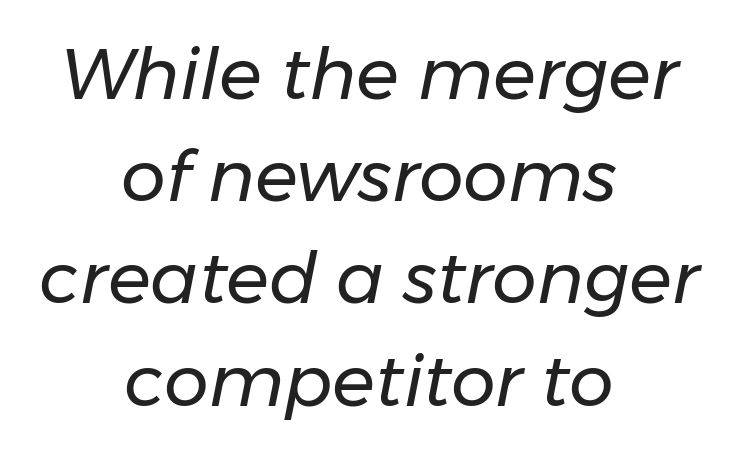
The image shows 71 px regular-weight type, italic (leaning right); set centered, normal line spacing (1.44x), normal letter spacing, not underlined; low stroke contrast and a medium x-height.
